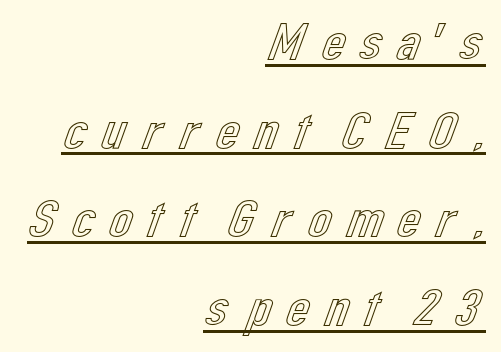
Note the varied advance widths — an 'i' is clearly narrower than an 'm'. The compositor pushed each line to the right boundary. Students, observe the line beneath the letters — that is underlining.
